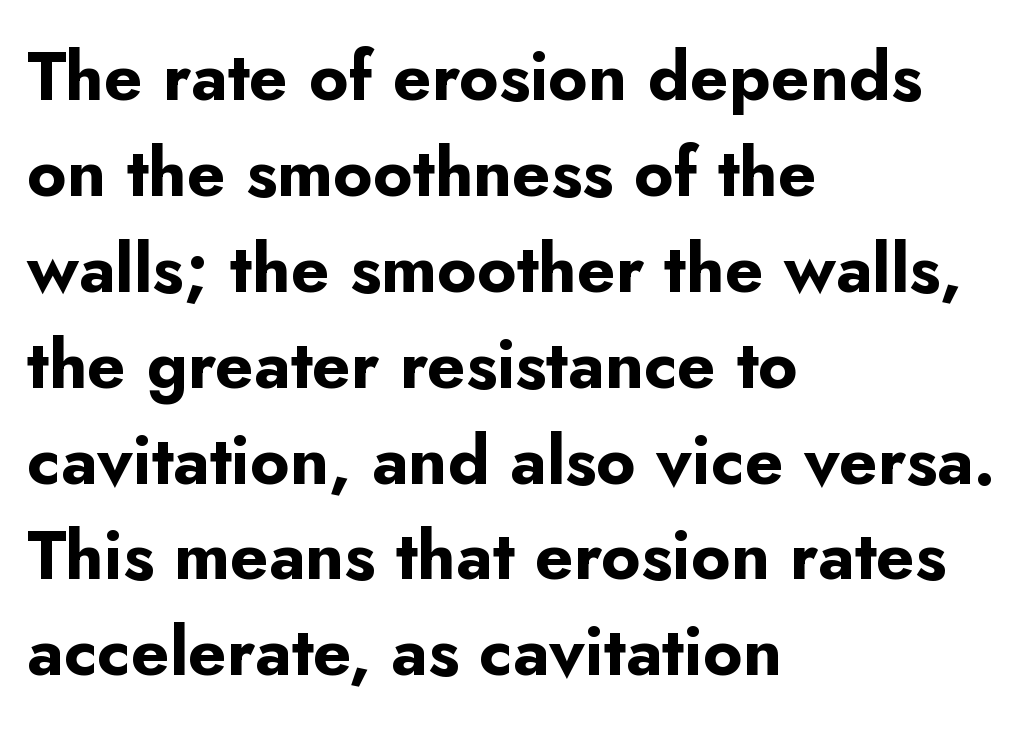
Q: Is the text bold? A: Yes.
Q: Is the text italic (slanted)? A: No, it is upright.
Q: Is the typeface a serif or a sans-serif typeface? A: Sans-serif.
Q: Is the text underlined? A: No.
Q: How is the paragraph aligned? A: Left-aligned.
Q: Is the spacing between letters normal or unusually wide? A: Normal.
Q: Is the spacing between lines tight, normal or loose? A: Normal.
Q: Width (condensed, normal, or wide)? A: Normal.
Q: Stroke contrast? A: Low.
Q: x-height? A: Small.
Q: Monospaced? A: No.
